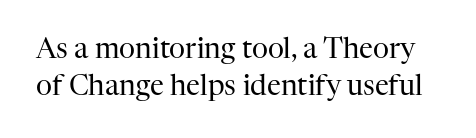
Q: Is the text bold? A: No.
Q: Is the text italic (slanted)? A: No, it is upright.
Q: Is the typeface a serif or a sans-serif typeface? A: Serif.
Q: Is the text underlined? A: No.
Q: Is the spacing between letters normal or unusually wide? A: Normal.
Q: Is the spacing between lines tight, normal or loose? A: Normal.
Q: Width (condensed, normal, or wide)? A: Normal.
Q: Stroke contrast? A: High.
Q: x-height? A: Medium.
Q: Monospaced? A: No.
